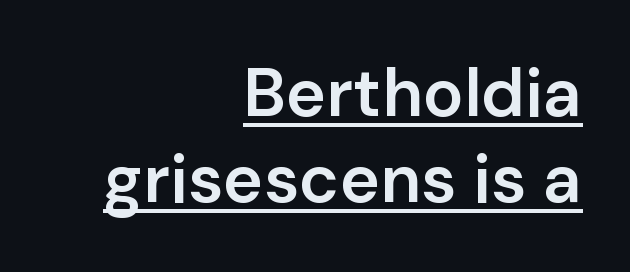
{"serif": "no", "italic": "no", "bold": "semi", "weight": "semibold", "width": "normal", "stroke_contrast": "low", "x_height": "medium", "monospaced": "no", "underline": "yes", "align": "right", "line_spacing": "normal", "line_spacing_ratio": 1.26, "letter_spacing": "normal", "letter_spacing_em": 0.0, "glyph_px": 68}
